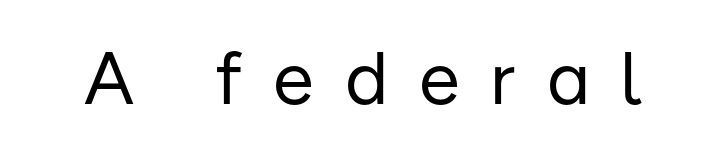
Counters stay open thanks to moderate or lighter strokes. There is plenty of visible air inserted between adjacent glyphs. The strip under each line holds only bare page. Each letter keeps its own natural width here, so spacing adapts to shape. Style check: upright.
